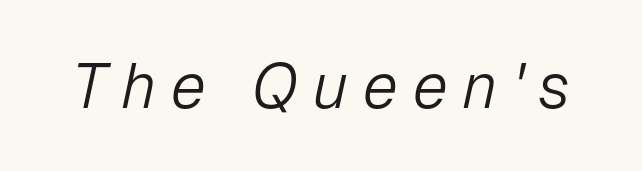
Notice how the stems are inclined rather than vertical — that's the hallmark of italics. This is not heavy type; no bold has been used. The passage shown is typed in a proportional face where columns would drift. There is plenty of visible air inserted between adjacent glyphs. Descenders hang freely into open space.
